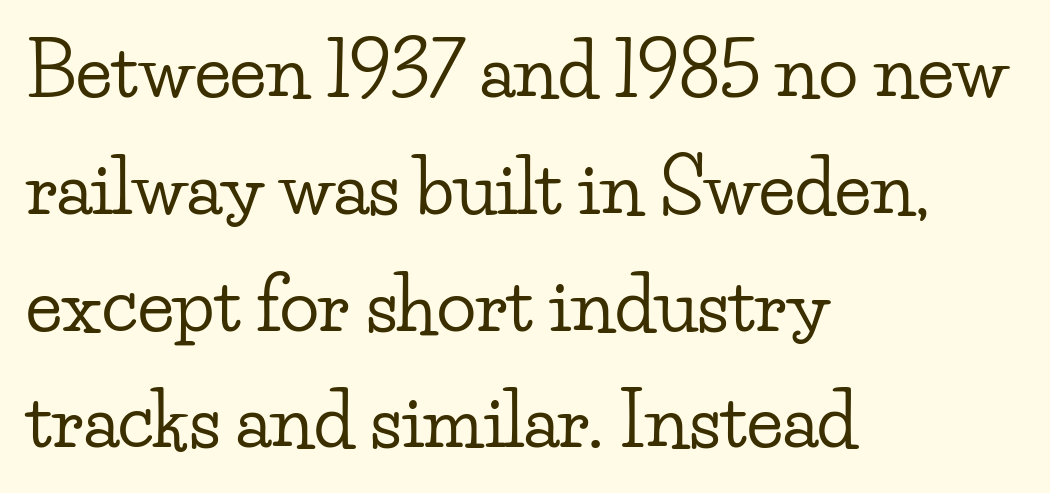
{"serif": "yes", "italic": "no", "width": "wide", "stroke_contrast": "low", "x_height": "small", "monospaced": "no", "underline": "no", "align": "left", "line_spacing": "normal", "line_spacing_ratio": 1.6, "letter_spacing": "normal", "letter_spacing_em": 0.0, "glyph_px": 73}
